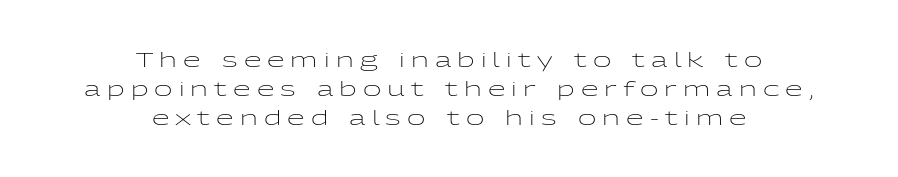
Q: Is the text bold? A: No.
Q: Is the text italic (slanted)? A: No, it is upright.
Q: Is the text underlined? A: No.
Q: How is the paragraph aligned? A: Centered.
Q: Is the spacing between letters normal or unusually wide? A: Unusually wide.
Q: Is the spacing between lines tight, normal or loose? A: Normal.
